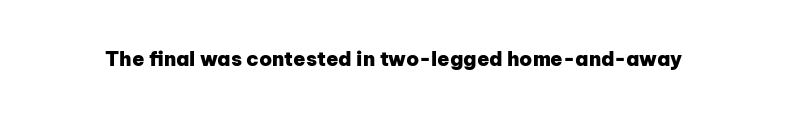
Q: Is the text bold? A: Yes.
Q: Is the text italic (slanted)? A: No, it is upright.
Q: Is the text underlined? A: No.
Q: Is the spacing between letters normal or unusually wide? A: Normal.
